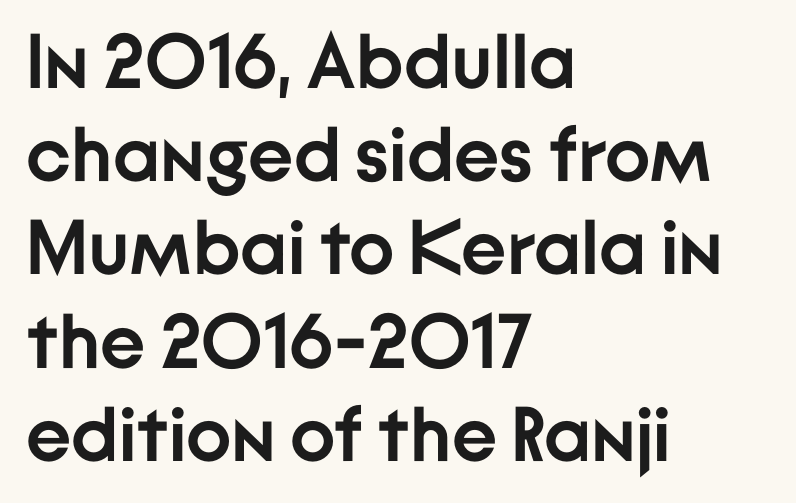
The image shows 77 px semibold sans-serif type, upright; set left-aligned, line spacing 1.21x, normal letter spacing, not underlined; low stroke contrast and a medium x-height.
